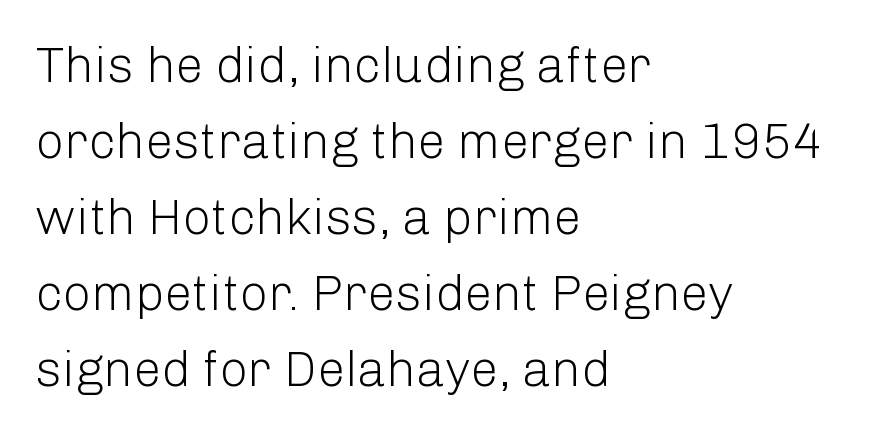
Character widths vary here, with narrow letters taking less room than wide ones. The type is set solid horizontally, with unmodified tracking. Tall strokes in this sample are plumb rather than angled. Each row of text sits above clean, open space. Examine the stroke ends and you'll find no serifs. Typeset ragged right — the left edge is the straight one.
